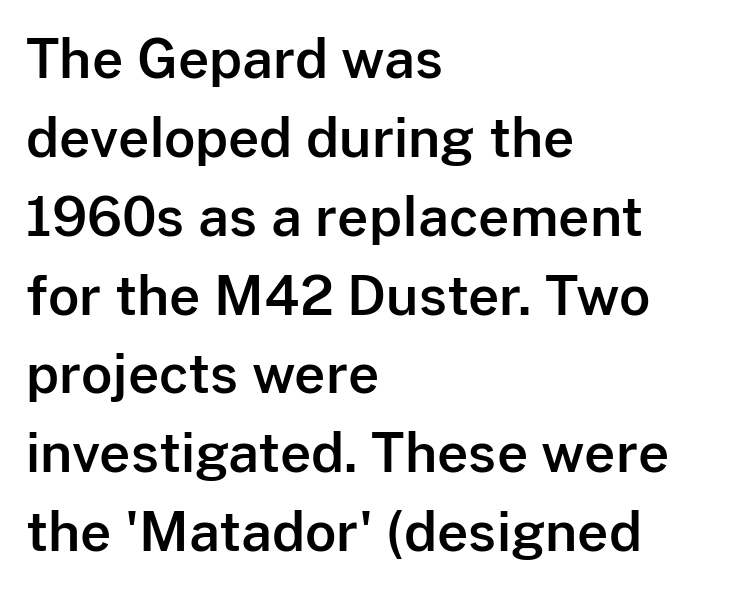
{"serif": "no", "italic": "no", "width": "normal", "stroke_contrast": "low", "x_height": "medium", "monospaced": "no", "underline": "no", "align": "left", "line_spacing": "normal", "line_spacing_ratio": 1.46, "letter_spacing": "normal", "letter_spacing_em": 0.0, "glyph_px": 54}
